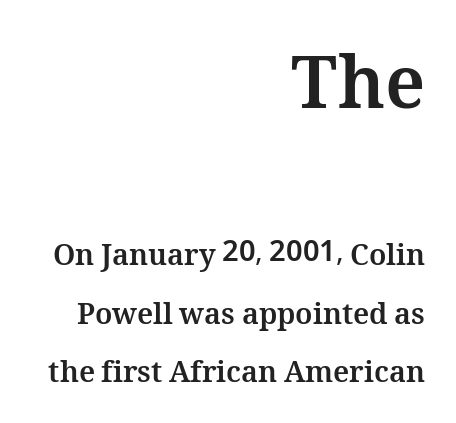
The image shows 72 px bold type, upright; set right-aligned, loose line spacing (2.02x), normal letter spacing, not underlined; the first (top) block is 2.48x larger; medium stroke contrast and a medium x-height.
